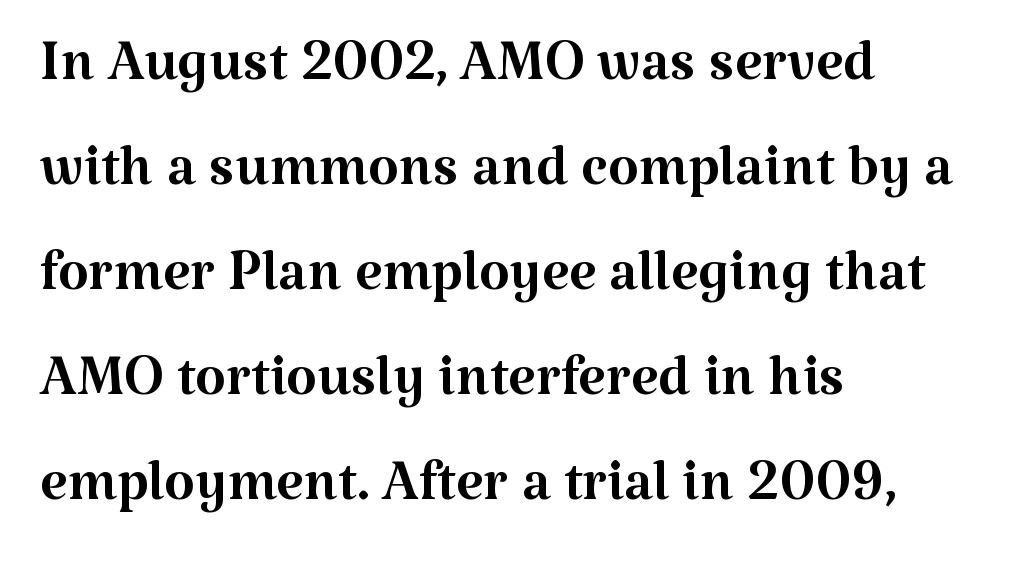
A bare baseline throughout the passage. Weight: in the light-to-regular range. The rendering uses natural spacing where letterforms have individual widths. Does the leading feel generous? No, just average.
